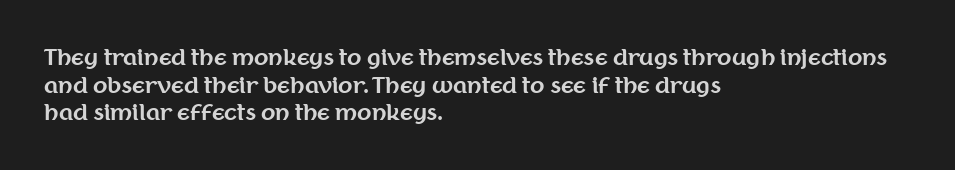
Normally led — the rows are evenly, conventionally spaced. Caption: standard tracking, unaltered. Check the space under the baseline: it is left empty. This sample is left-justified, so line endings fall wherever the words run out. These lines were composed using upright roman letters.
